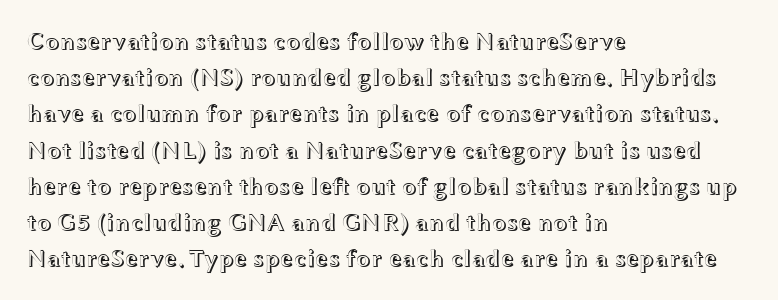
Leading: standard. Ascenders rise straight up at ninety degrees. Nobody drew a line under any word here. Here the glyphs are tracked normally, forming tight word shapes. All the whitespace from short lines collects on the right.
